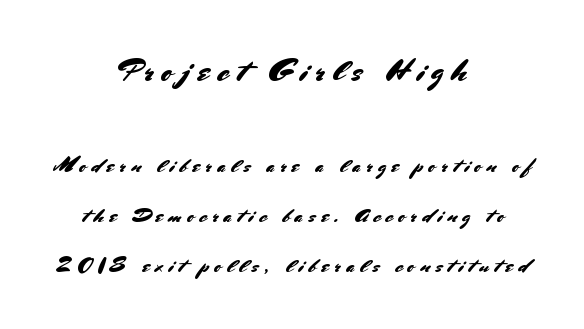
Alignment: centered. Look at the glyph heights: the upper group is clearly the bigger setting. Inter-character spacing is expanded well beyond the font's built-in metrics. The line-height multiplier appears high, well above default. Check the space under the baseline: it is left empty.
